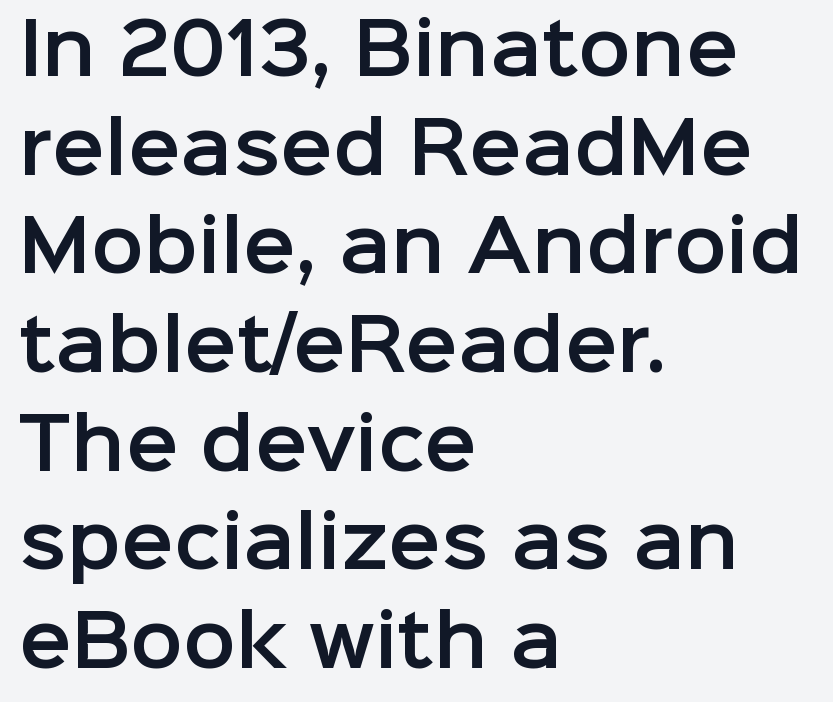
Is the block centered? No — it sits flush against the left margin. Regular leading. Vertical strokes here are truly vertical. This rendering leaves character spacing at its baseline value.
